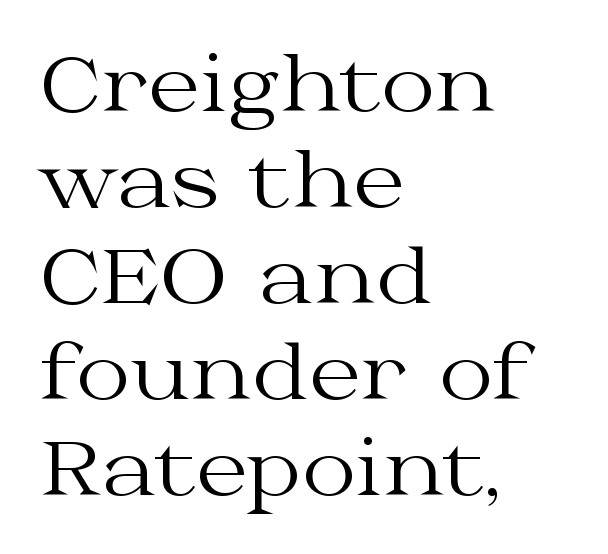
{"serif": "yes", "italic": "no", "bold": "no", "weight": "regular", "width": "wide", "stroke_contrast": "medium", "x_height": "medium", "monospaced": "no", "underline": "no", "align": "left", "line_spacing": "normal", "line_spacing_ratio": 1.28, "letter_spacing": "normal", "letter_spacing_em": 0.0, "glyph_px": 75}
